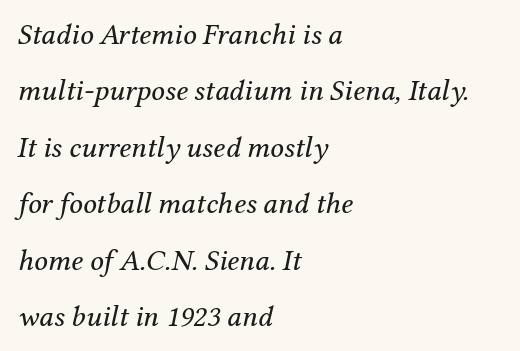
The image shows 30 px regular-weight serif type, italic (leaning right); set left-aligned, line spacing 1.88x, normal letter spacing, not underlined; medium stroke contrast and a medium x-height.
